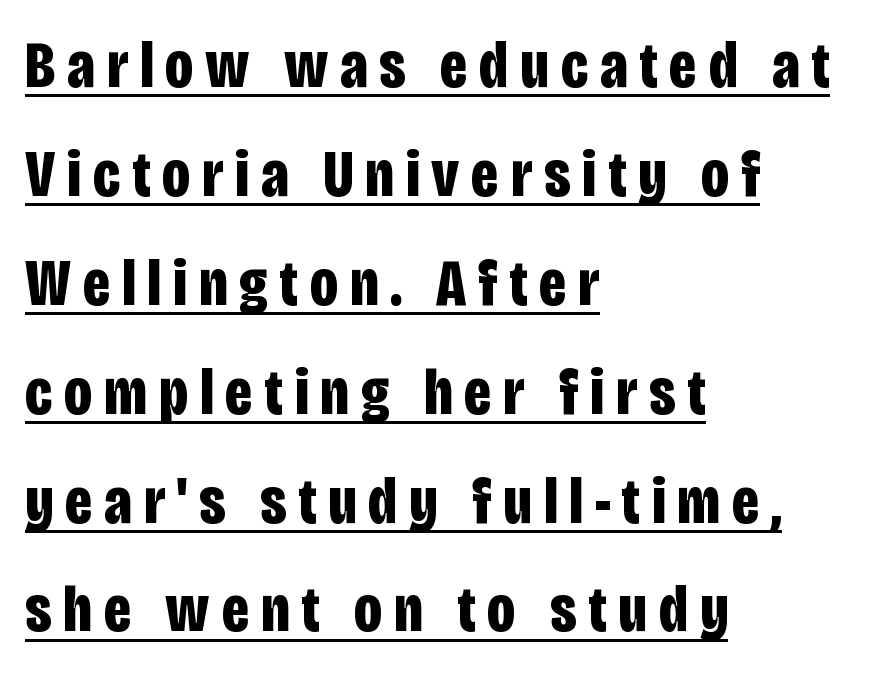
Q: Is the text bold? A: Yes.
Q: Is the text italic (slanted)? A: No, it is upright.
Q: Is the typeface a serif or a sans-serif typeface? A: Sans-serif.
Q: Is the text underlined? A: Yes.
Q: How is the paragraph aligned? A: Left-aligned.
Q: Is the spacing between lines tight, normal or loose? A: Normal.
Q: Width (condensed, normal, or wide)? A: Condensed.
Q: Stroke contrast? A: Low.
Q: x-height? A: Large.
Q: Monospaced? A: No.
